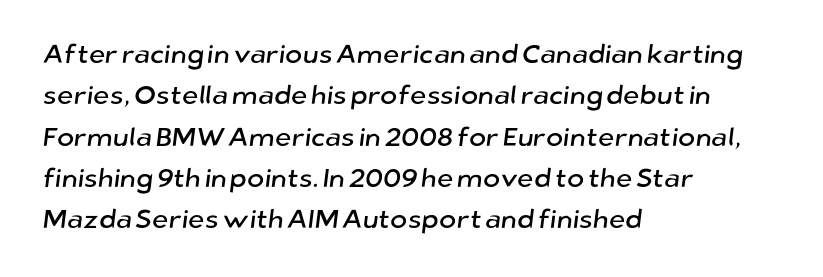
The image shows 26 px text type; set left-aligned, normal line spacing (1.59x), normal letter spacing, not underlined.
